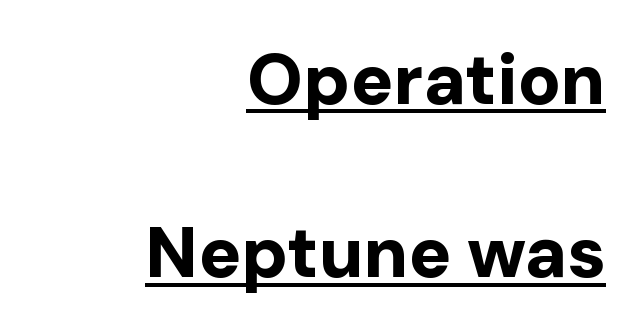
The type family on display is of the sans-serif kind. Like a heading marked for emphasis, these lines bear an underscore. Its strokes are broad and dark, the hallmark of bold type. The letters stand upright; this is a roman face. The setting favours the right margin, as signatures and pull-quotes sometimes do. The letters advance in unequal steps, a hallmark of proportional type.
